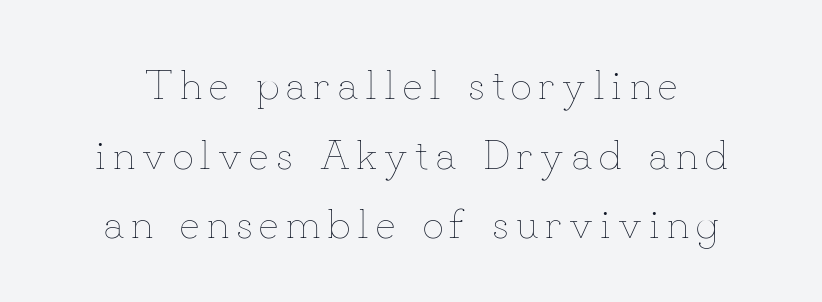
{"italic": "no", "bold": "no", "weight": "thin", "width": "normal", "stroke_contrast": "low", "x_height": "small", "monospaced": "no", "underline": "no", "line_spacing": "normal", "line_spacing_ratio": 1.66, "glyph_px": 42}
